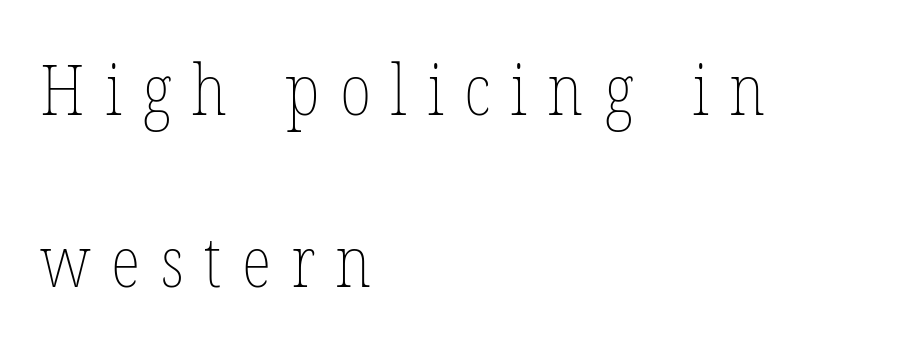
{"italic": "no", "bold": "no", "weight": "thin", "width": "condensed", "stroke_contrast": "low", "x_height": "medium", "monospaced": "no", "underline": "no", "align": "left", "line_spacing": "loose", "line_spacing_ratio": 2.46, "letter_spacing": "wide", "letter_spacing_em": 0.29, "glyph_px": 70}
